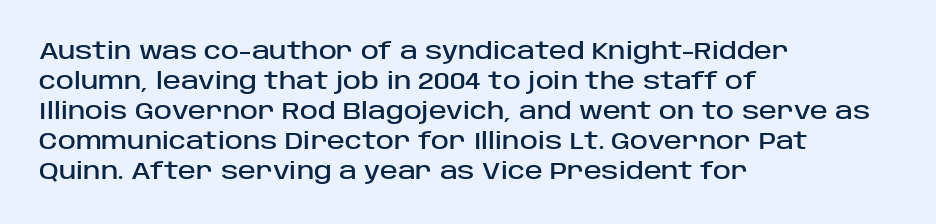
Q: Is the text italic (slanted)? A: No, it is upright.
Q: Is the text underlined? A: No.
Q: How is the paragraph aligned? A: Left-aligned.
Q: Is the spacing between letters normal or unusually wide? A: Normal.
Q: Is the spacing between lines tight, normal or loose? A: Normal.
